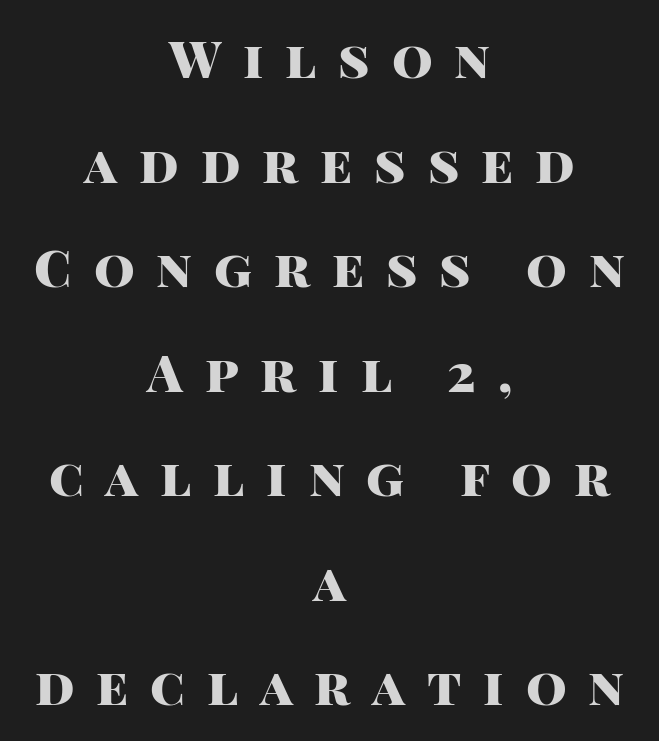
{"serif": "no", "italic": "no", "bold": "yes", "weight": "heavy", "width": "normal", "stroke_contrast": "high", "x_height": "large", "monospaced": "no", "underline": "no", "align": "center", "line_spacing": "loose", "line_spacing_ratio": 2.01, "letter_spacing": "wide", "letter_spacing_em": 0.42, "glyph_px": 52}
